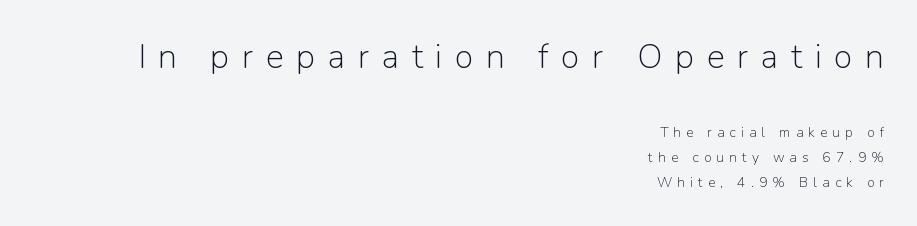
{"serif": "no", "italic": "no", "bold": "no", "weight": "light", "width": "normal", "stroke_contrast": "low", "x_height": "medium", "monospaced": "no", "underline": "no", "align": "right", "line_spacing_ratio": 1.81, "letter_spacing": "wide", "letter_spacing_em": 0.37, "larger_block": "first", "size_ratio": 2.43, "glyph_px": 34}
